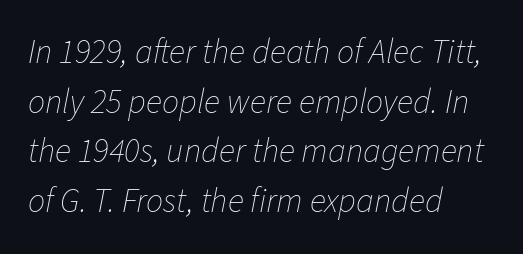
The text block is weighted toward the left margin, trailing off unevenly rightward. Between one letter and the next there's only the usual sliver of space. The passage shown is typed in a proportional face where columns would drift. The line-height multiplier appears to be the usual default. The specimen reads as italic at a glance. Stroke mass is kept to a normal reading level or below.
